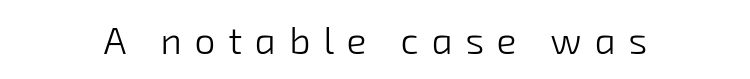
{"serif": "no", "bold": "no", "weight": "light", "width": "normal", "stroke_contrast": "low", "x_height": "medium", "monospaced": "no", "underline": "no", "letter_spacing": "wide", "letter_spacing_em": 0.35, "glyph_px": 37}
